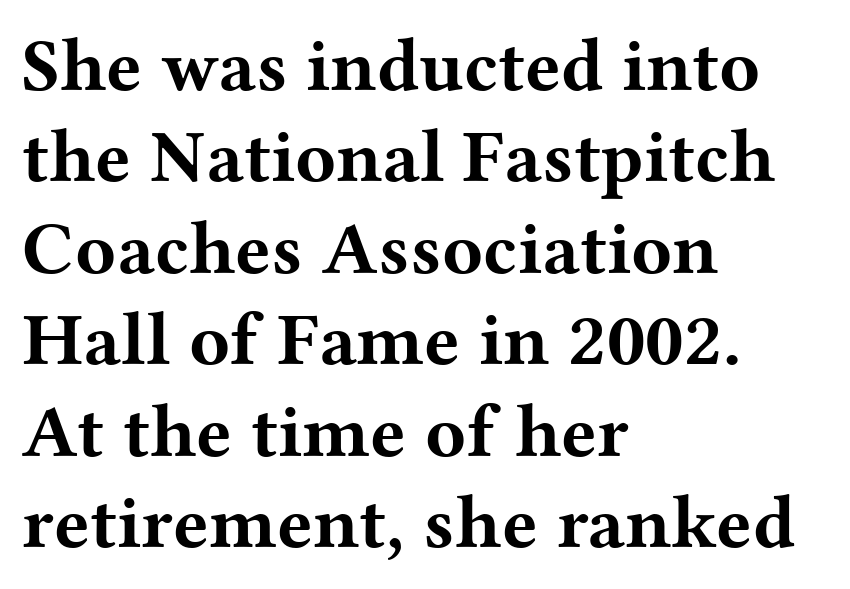
Note the varied advance widths — an 'i' is clearly narrower than an 'm'. Just letters on the line, the space beneath them empty. The font family rendered here belongs to the serif group. Emphasis by weight is at full strength: bold. Rendered with straight, roman letterforms. Words appear dense and cohesive because spacing is normal.
